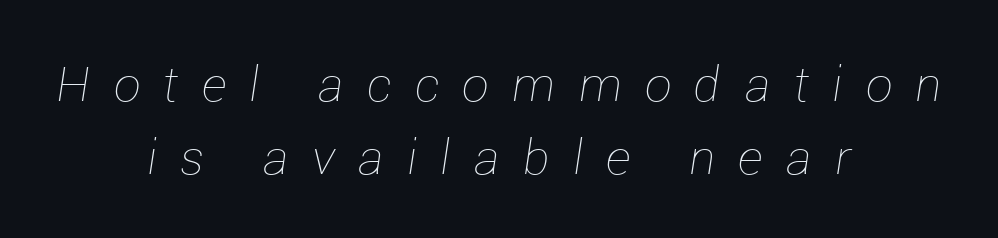
The image shows 48 px thin type, italic (leaning right); set centered, normal line spacing (1.52x), unusually wide letter spacing (+0.49 em), not underlined; low stroke contrast and a medium x-height.
